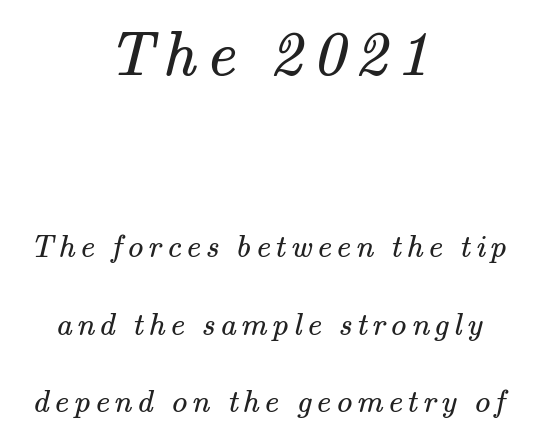
The image shows 64 px regular-weight serif type; set centered, loose line spacing (2.42x), not underlined; the first (top) block is 2.0x larger; medium stroke contrast and a small x-height.
